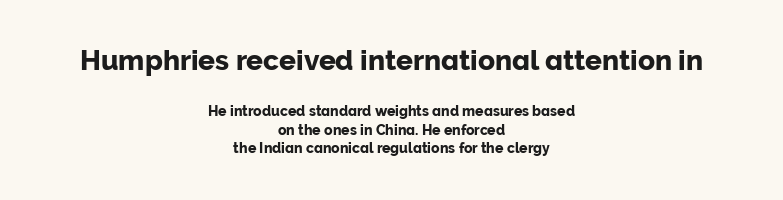
Q: Is the text italic (slanted)? A: No, it is upright.
Q: Is the typeface a serif or a sans-serif typeface? A: Sans-serif.
Q: Is the text underlined? A: No.
Q: How is the paragraph aligned? A: Centered.
Q: Is the spacing between letters normal or unusually wide? A: Normal.
Q: Is the spacing between lines tight, normal or loose? A: Normal.
Q: Which block of text is set in a larger size, the first (top) or the second (bottom)? A: The first (top) one.
Q: Width (condensed, normal, or wide)? A: Normal.
Q: Stroke contrast? A: Low.
Q: x-height? A: Medium.
Q: Monospaced? A: No.
